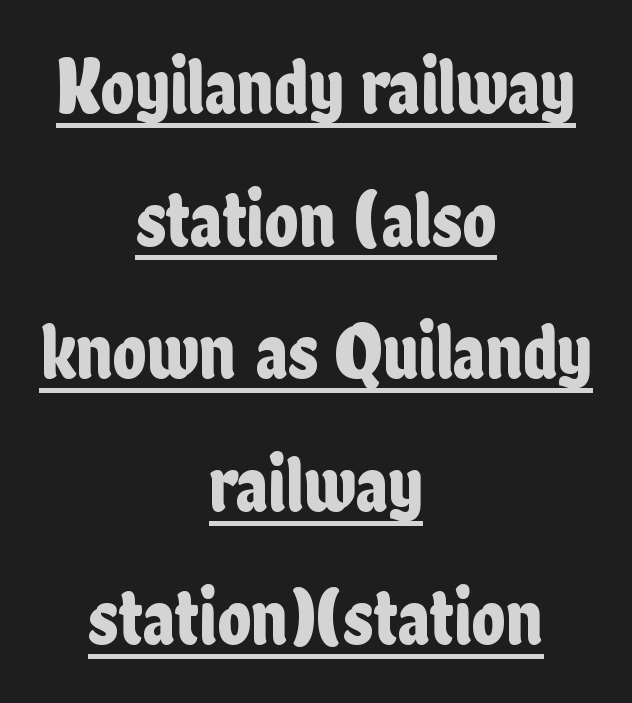
{"serif": "no", "italic": "no", "width": "condensed", "stroke_contrast": "low", "x_height": "medium", "monospaced": "no", "underline": "yes", "align": "center", "line_spacing": "normal", "line_spacing_ratio": 1.68, "letter_spacing": "normal", "letter_spacing_em": 0.0, "glyph_px": 79}
